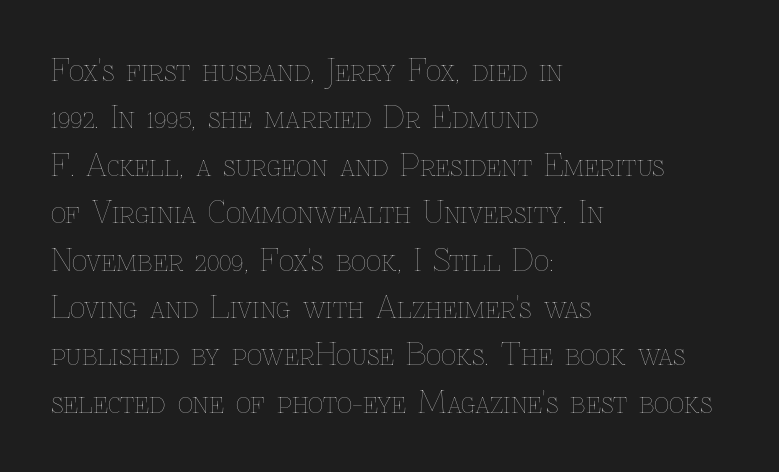
Q: Is the text bold? A: No.
Q: Is the text italic (slanted)? A: No, it is upright.
Q: Is the text underlined? A: No.
Q: How is the paragraph aligned? A: Left-aligned.
Q: Is the spacing between letters normal or unusually wide? A: Normal.
Q: Is the spacing between lines tight, normal or loose? A: Normal.
Q: Width (condensed, normal, or wide)? A: Normal.
Q: Stroke contrast? A: Low.
Q: x-height? A: Medium.
Q: Monospaced? A: No.
